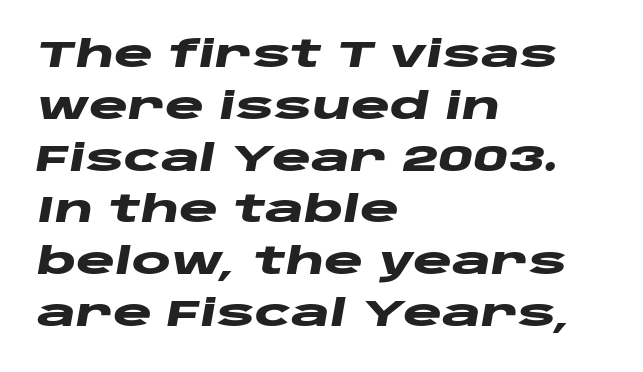
Each letter keeps its own natural width here, so spacing adapts to shape. Honestly, the row spacing looks completely unremarkable. Set as a true bold cut, around the 700 mark. Words float on clear page, feet unadorned. What stands out about the letter spacing? Nothing — it is the standard amount.
